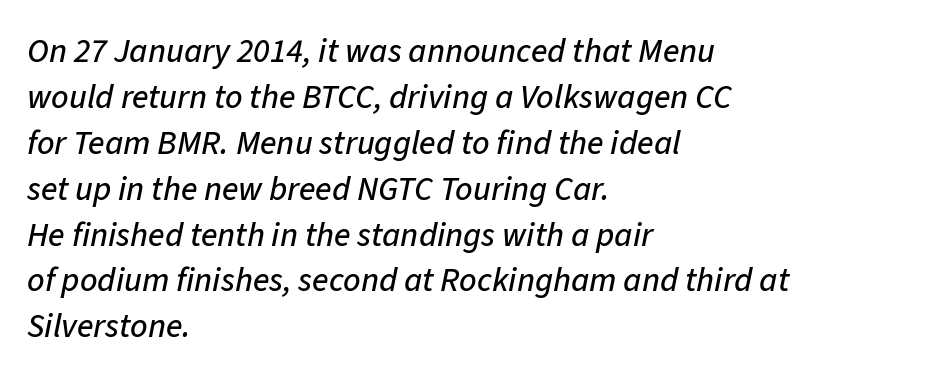
The image shows 34 px text type, italic (leaning right); set left-aligned, normal line spacing (1.35x), normal letter spacing, not underlined; low stroke contrast and a medium x-height.
